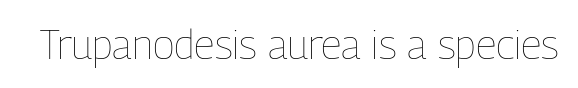
The image shows 41 px thin, condensed type, upright; set normal letter spacing, not underlined; low stroke contrast and a medium x-height.
